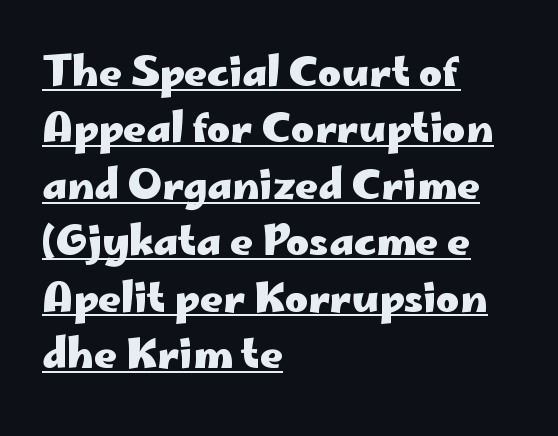
Does a line run under the words? Yes, clearly. These lines stack with their left ends in a neat column. You could not count columns in this text — the font is proportionally spaced. Does the type have serifs? No, each stem ends abruptly. Leading: standard. Spacing between characters is what you'd get straight out of the box.
